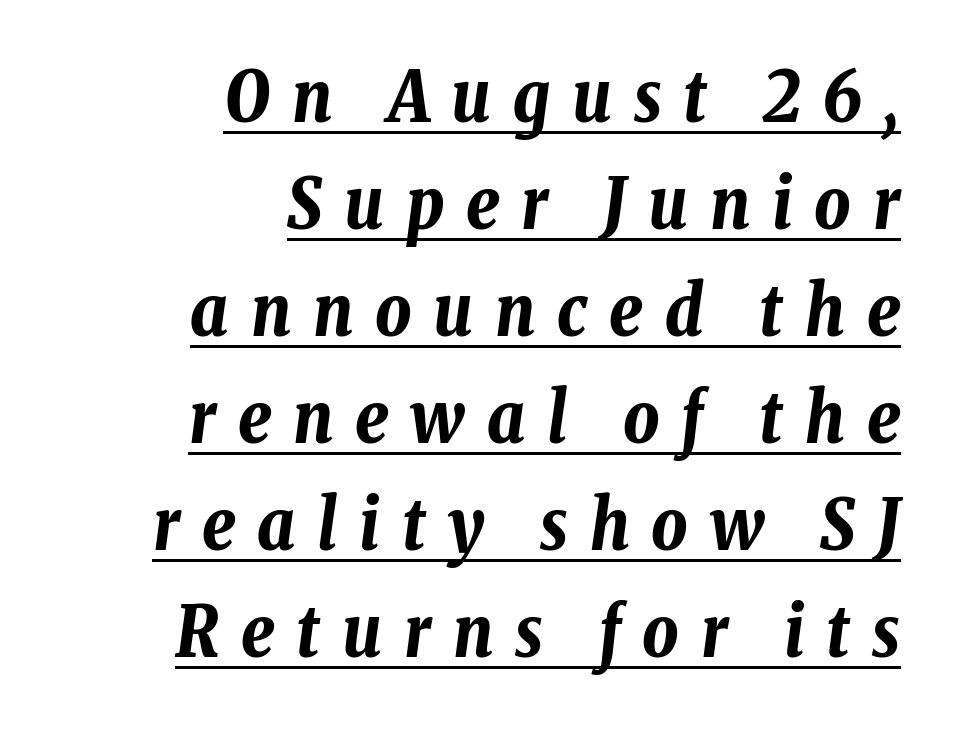
{"italic": "yes", "lean": "right", "slant_degrees": 8, "bold": "yes", "weight": "bold", "width": "condensed", "stroke_contrast": "low", "x_height": "medium", "monospaced": "no", "underline": "yes", "align": "right", "line_spacing": "normal", "line_spacing_ratio": 1.53, "letter_spacing": "wide", "letter_spacing_em": 0.31, "glyph_px": 70}
